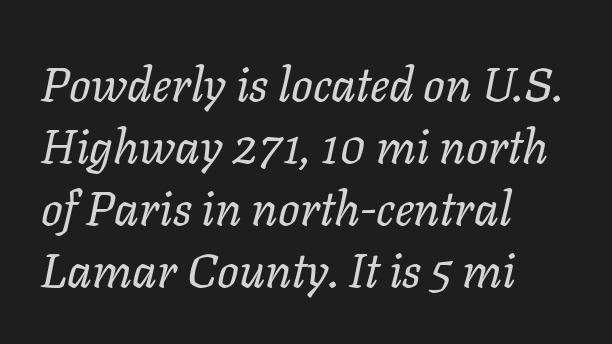
A light-to-regular cut is what we see here. Characters are canted at an angle relative to the baseline's perpendicular. A normal amount of white space separates one row of letters from the next. Letter spacing: default. The string is rendered with underlining switched off. Character widths vary here, with narrow letters taking less room than wide ones.
